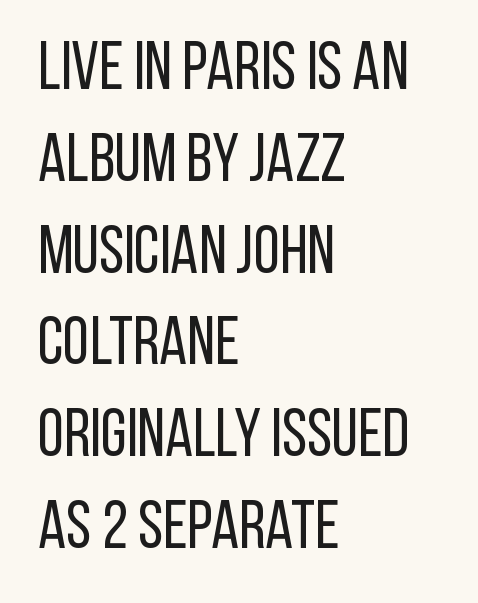
Italic? Not at all — the glyphs are vertical. Heaviness? Minimal to ordinary, like unemphasized prose. Vertical spacing — default. Look at the bottom of the vertical strokes: they stop flat, with no serifs. Quick note: underline off.
